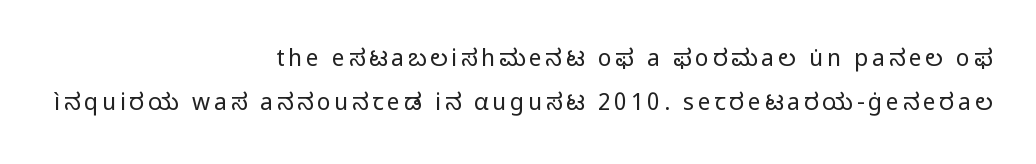
Compared with a typical body face, this is equally light or lighter still. Posture: vertical. The rendering uses a large line-height, opening up the rows. The gap between lines stays unmarked.
